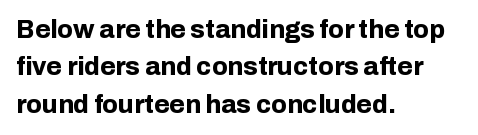
Q: Is the text bold? A: Yes.
Q: Is the text italic (slanted)? A: No, it is upright.
Q: Is the text underlined? A: No.
Q: How is the paragraph aligned? A: Left-aligned.
Q: Is the spacing between letters normal or unusually wide? A: Normal.
Q: Is the spacing between lines tight, normal or loose? A: Normal.
